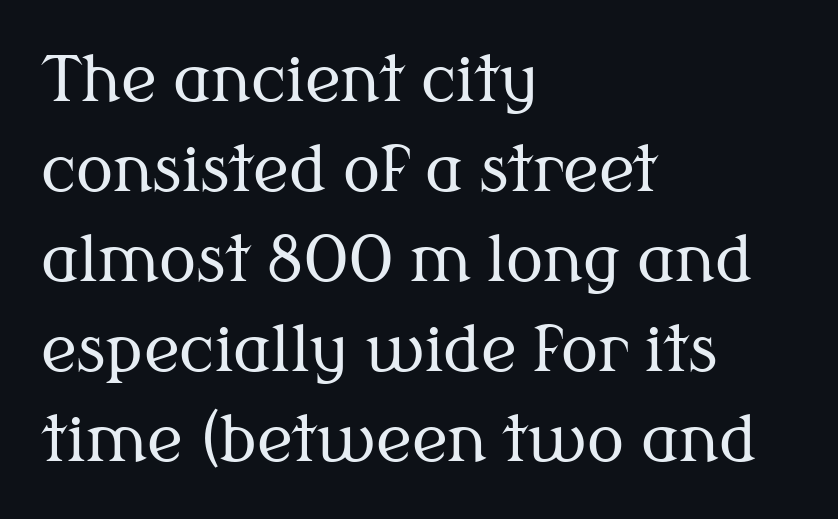
The image shows 62 px regular-weight serif type, upright; set left-aligned, normal line spacing (1.45x), normal letter spacing, not underlined; medium stroke contrast and a medium x-height.
